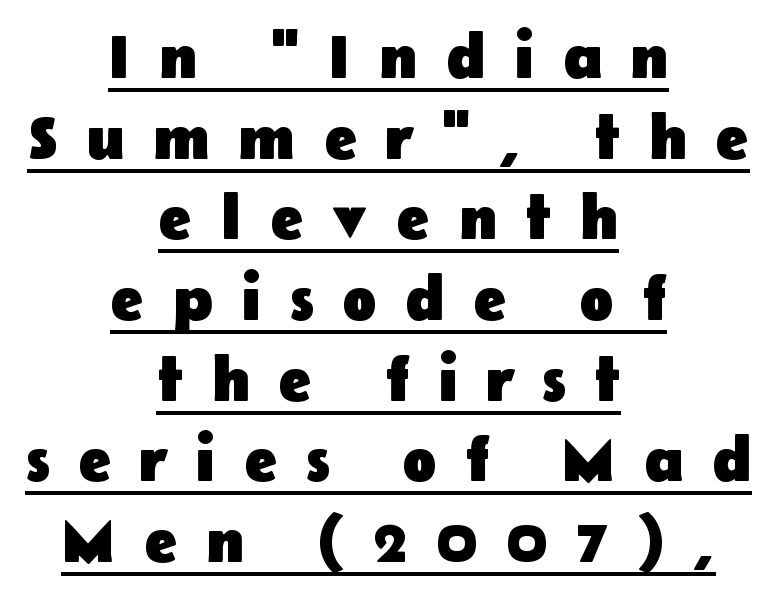
Q: Is the text bold? A: Yes.
Q: Is the text italic (slanted)? A: No, it is upright.
Q: Is the typeface a serif or a sans-serif typeface? A: Sans-serif.
Q: Is the text underlined? A: Yes.
Q: How is the paragraph aligned? A: Centered.
Q: Is the spacing between letters normal or unusually wide? A: Unusually wide.
Q: Is the spacing between lines tight, normal or loose? A: Normal.
Q: Width (condensed, normal, or wide)? A: Normal.
Q: Stroke contrast? A: Low.
Q: x-height? A: Medium.
Q: Monospaced? A: No.
